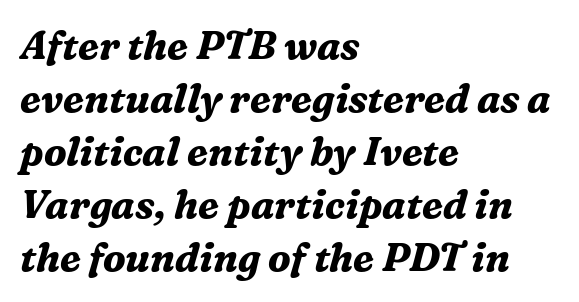
The image shows 39 px bold serif type, italic (leaning right); set left-aligned, normal line spacing (1.36x), normal letter spacing, not underlined; medium stroke contrast and a medium x-height.
